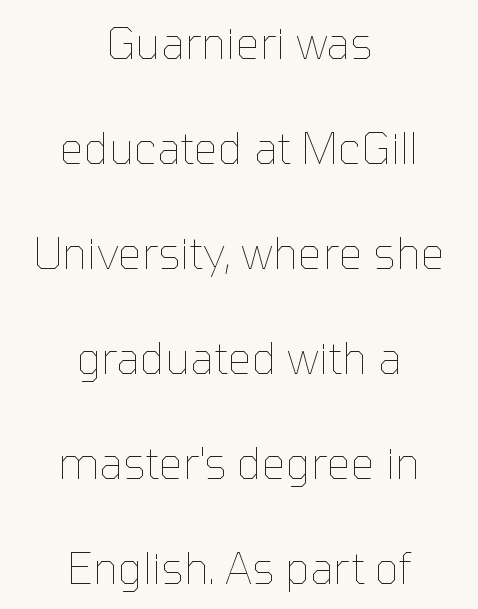
The image shows 43 px thin type, upright; set centered, loose line spacing (2.44x), normal letter spacing, not underlined; low stroke contrast and a medium x-height.
